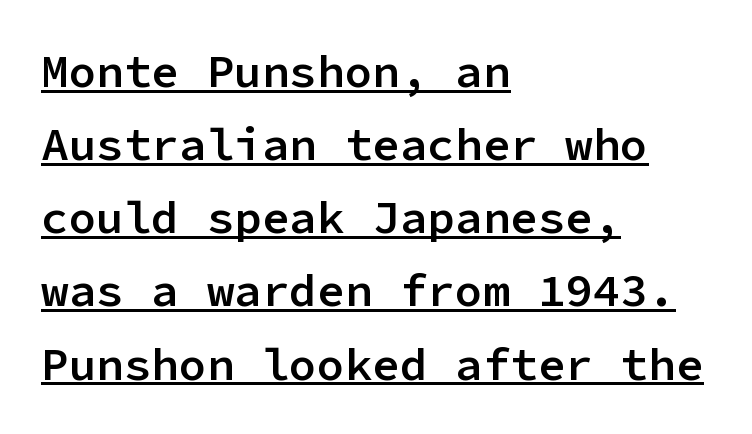
The text was rendered using a sans face with plain stroke endings. Do the characters align in a grid? Yes, the font is monospaced. Compared with typical paragraphs, the rows here are spaced about the same. Short and long lines alike share a common starting point at left.
